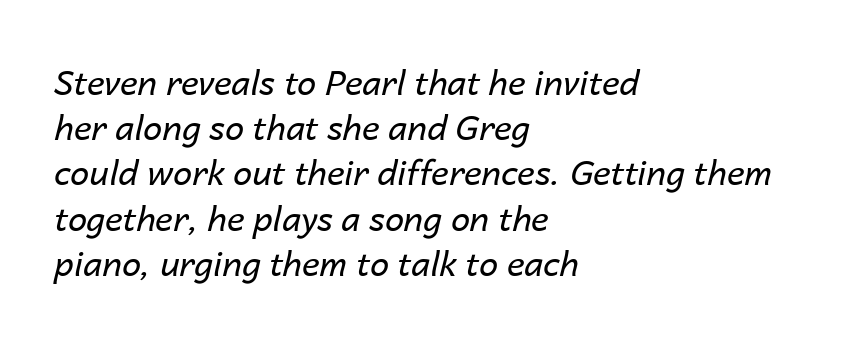
The image shows 34 px regular-weight type, italic (leaning right); set left-aligned, normal line spacing (1.33x), normal letter spacing, not underlined; low stroke contrast and a medium x-height.
